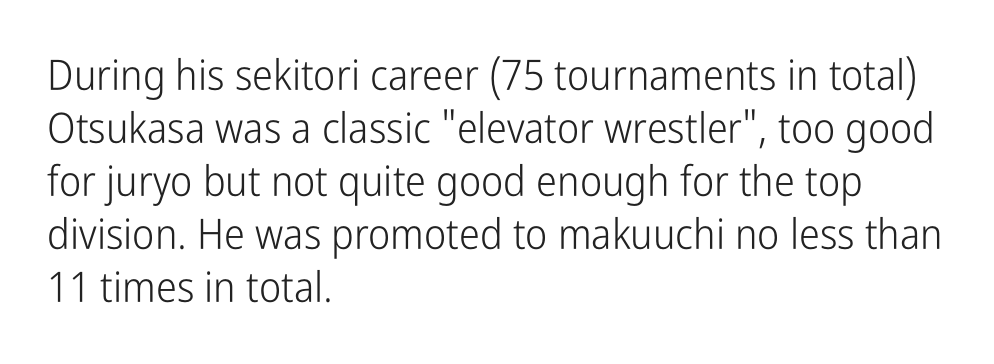
Q: Is the text bold? A: No.
Q: Is the text italic (slanted)? A: No, it is upright.
Q: Is the typeface a serif or a sans-serif typeface? A: Sans-serif.
Q: Is the text underlined? A: No.
Q: How is the paragraph aligned? A: Left-aligned.
Q: Is the spacing between letters normal or unusually wide? A: Normal.
Q: Is the spacing between lines tight, normal or loose? A: Normal.
Q: Width (condensed, normal, or wide)? A: Condensed.
Q: Stroke contrast? A: Low.
Q: x-height? A: Medium.
Q: Monospaced? A: No.
